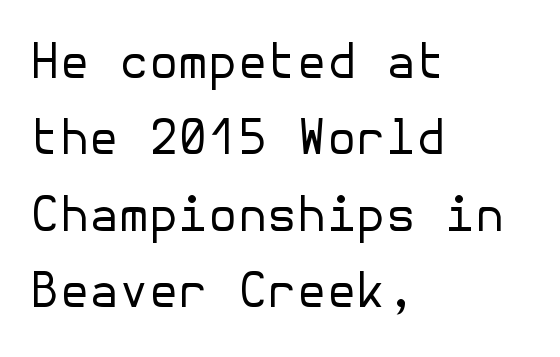
Characters follow at the spacing the type designer built in. Are there feet on the stems? There aren't — it's a sans. Has an underline been added? It has not. Does the copy run flush right? No — it runs flush left.
